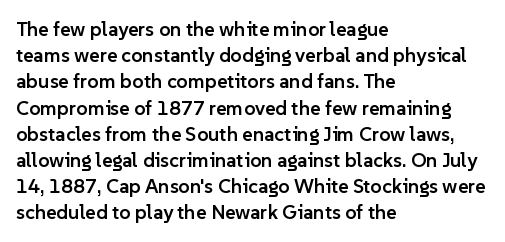
The image shows 20 px text type, upright; set left-aligned, normal line spacing (1.31x), normal letter spacing, not underlined.
